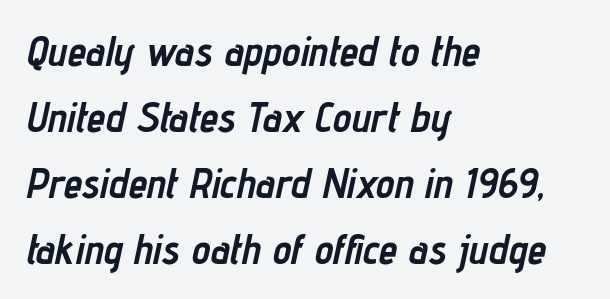
The image shows 42 px semibold, condensed type, italic (leaning right); set left-aligned, normal line spacing (1.57x), normal letter spacing, not underlined; low stroke contrast and a medium x-height.
